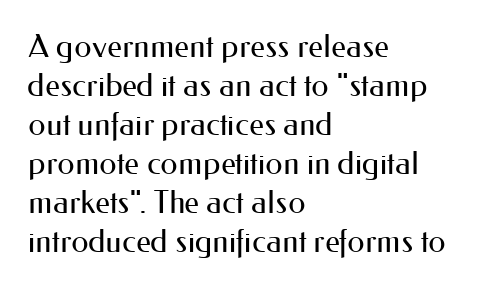
The image shows 31 px regular-weight sans-serif type, upright; set left-aligned, normal line spacing (1.26x), normal letter spacing, not underlined; medium stroke contrast and a small x-height.
